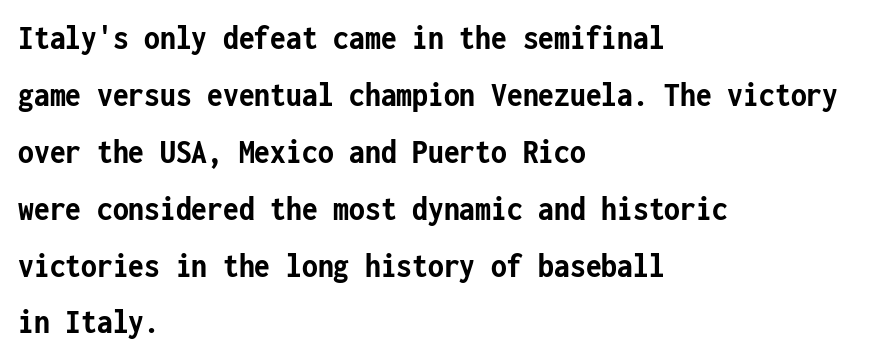
In terms of weight, the rendering is a true, heavy bold. The passage shown is not underscored anywhere. Each letter, wide or thin by design, is forced into the same width here. Default kerning and tracking; the words read as compact shapes.
